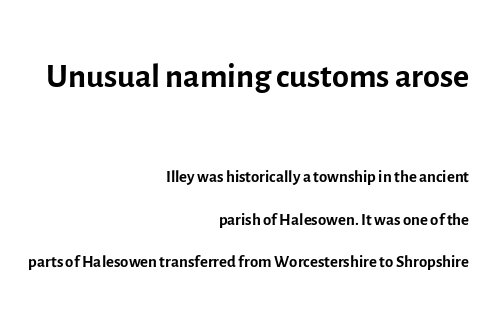
{"serif": "no", "italic": "no", "bold": "no", "weight": "regular", "width": "normal", "x_height": "medium", "monospaced": "no", "underline": "no", "align": "right", "line_spacing_ratio": 1.76, "letter_spacing": "normal", "letter_spacing_em": 0.0, "larger_block": "first", "size_ratio": 2.04, "glyph_px": 49}
